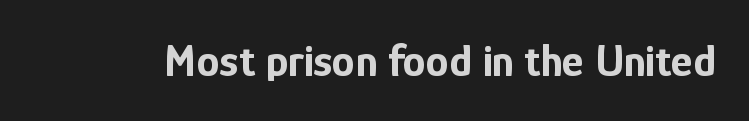
A bare baseline throughout the passage. This sample has the flowing, uneven cadence of proportional lettering. Designer's note — italics off, roman on. The tracking reads as untouched default to a designer's eye.
